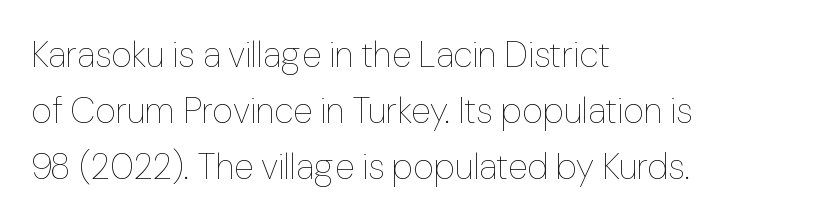
The rendering uses natural spacing where letterforms have individual widths. Ink coverage per letter is moderate at most. Does extra space separate the letters? No, they use regular spacing. Posture: upright roman.
